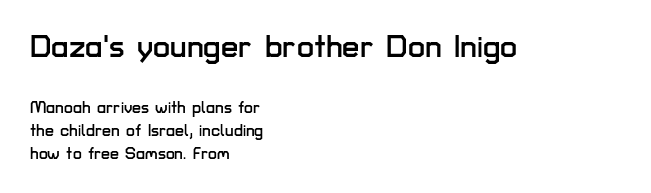
Q: Is the text italic (slanted)? A: No, it is upright.
Q: Is the typeface a serif or a sans-serif typeface? A: Sans-serif.
Q: Is the text underlined? A: No.
Q: How is the paragraph aligned? A: Left-aligned.
Q: Is the spacing between letters normal or unusually wide? A: Normal.
Q: Is the spacing between lines tight, normal or loose? A: Normal.
Q: Which block of text is set in a larger size, the first (top) or the second (bottom)? A: The first (top) one.
Q: Width (condensed, normal, or wide)? A: Normal.
Q: Stroke contrast? A: Low.
Q: x-height? A: Medium.
Q: Monospaced? A: No.
